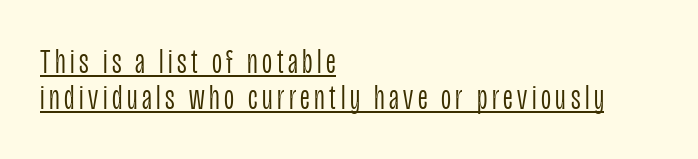
{"serif": "no", "italic": "no", "bold": "no", "weight": "light", "width": "condensed", "stroke_contrast": "low", "x_height": "large", "monospaced": "no", "underline": "yes", "align": "left", "line_spacing": "tight", "line_spacing_ratio": 1.02, "glyph_px": 35}
